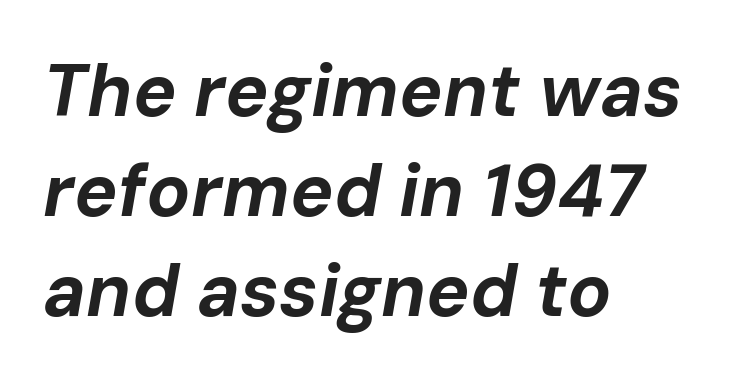
{"italic": "yes", "lean": "right", "slant_degrees": 10, "bold": "yes", "weight": "bold", "width": "normal", "stroke_contrast": "low", "x_height": "medium", "monospaced": "no", "underline": "no", "align": "left", "line_spacing": "normal", "line_spacing_ratio": 1.37, "letter_spacing": "normal", "letter_spacing_em": 0.0, "glyph_px": 73}
